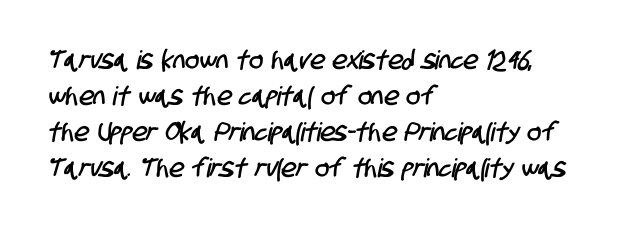
{"underline": "no", "align": "left", "line_spacing": "normal", "line_spacing_ratio": 1.38, "letter_spacing": "normal", "letter_spacing_em": 0.0, "glyph_px": 26}
